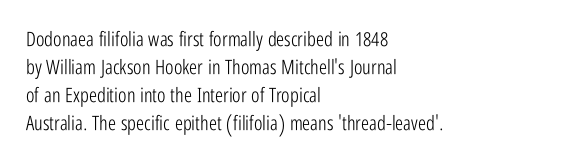
A roman cut, with each character standing at attention. Compared with a centered layout, this one pins lines to the left instead. Evenly set lines give the paragraph a standard silhouette. Heft: none added — not bold. The baseline area is clear.
